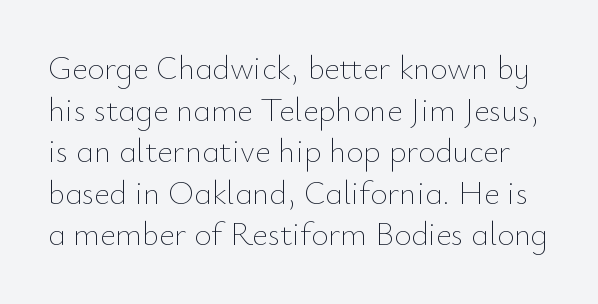
The image shows 33 px thin type, upright; set normal line spacing (1.26x), normal letter spacing, not underlined; low stroke contrast and a small x-height.
